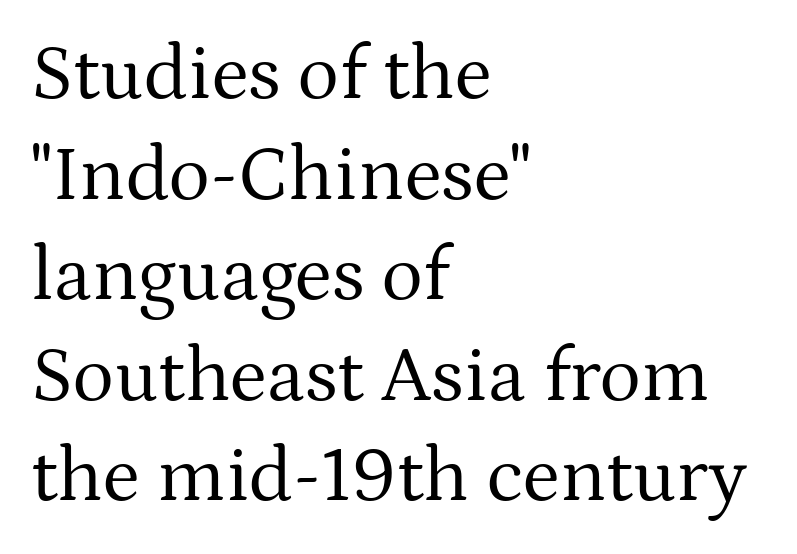
The image shows 78 px regular-weight serif type, upright; set left-aligned, normal line spacing (1.29x), normal letter spacing, not underlined; medium stroke contrast and a medium x-height.
